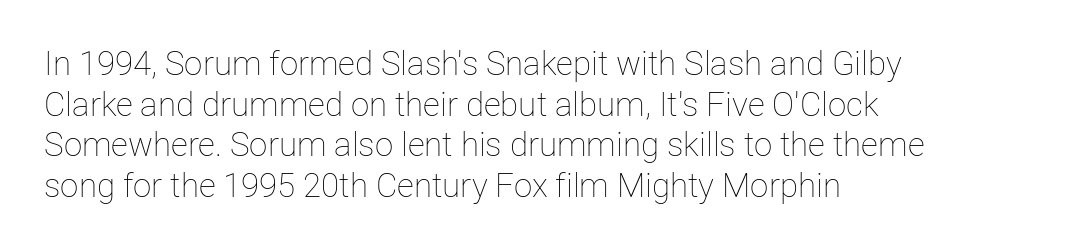
This sample has the flowing, uneven cadence of proportional lettering. Does the copy run flush right? No — it runs flush left. The glyphs are unaccompanied by any horizontal stroke below them. You can tell it's not italic because the verticals are truly vertical.
